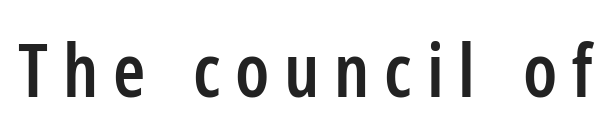
The font family rendered here belongs to the sans-serif group. When letters stand straight like this, we call the style roman or upright. This sample has the flowing, uneven cadence of proportional lettering. These words are printed semibold, heavier than regular yet not bold. Tracking here is generous; glyphs stand well apart from one another. The zone under the glyphs is completely vacant.
